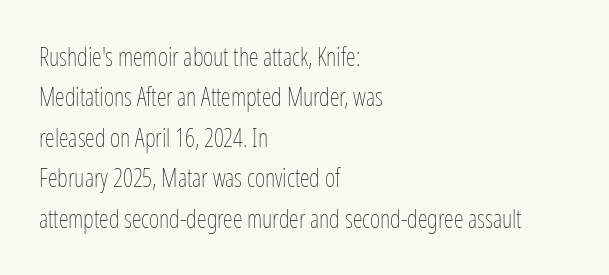
Q: Is the text bold? A: No.
Q: Is the text italic (slanted)? A: No, it is upright.
Q: Is the text underlined? A: No.
Q: How is the paragraph aligned? A: Left-aligned.
Q: Is the spacing between letters normal or unusually wide? A: Normal.
Q: Is the spacing between lines tight, normal or loose? A: Normal.
